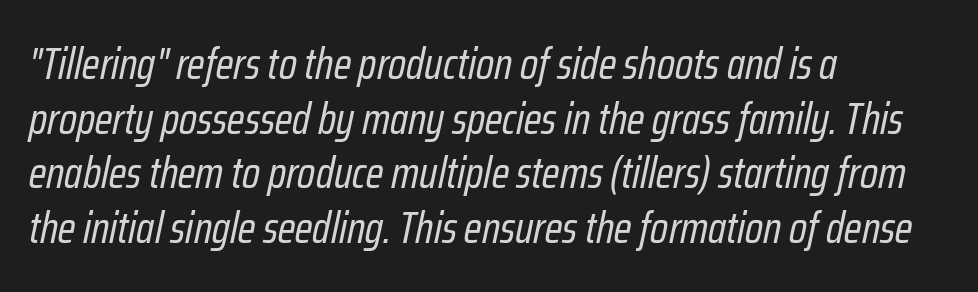
Q: Is the text bold? A: No.
Q: Is the text italic (slanted)? A: Yes, it leans right by about 12 degrees.
Q: Is the text underlined? A: No.
Q: How is the paragraph aligned? A: Left-aligned.
Q: Is the spacing between letters normal or unusually wide? A: Normal.
Q: Width (condensed, normal, or wide)? A: Condensed.
Q: Stroke contrast? A: Low.
Q: x-height? A: Medium.
Q: Monospaced? A: No.
